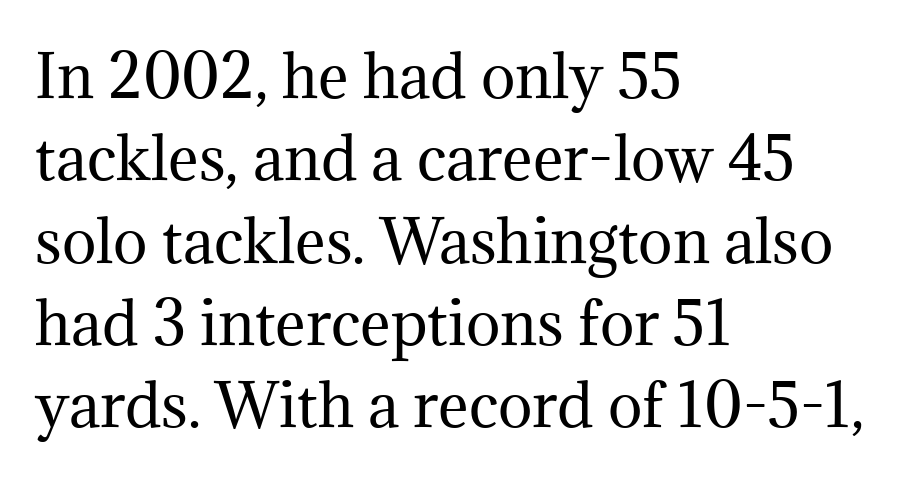
Q: Is the text bold? A: No.
Q: Is the text italic (slanted)? A: No, it is upright.
Q: Is the typeface a serif or a sans-serif typeface? A: Serif.
Q: Is the text underlined? A: No.
Q: How is the paragraph aligned? A: Left-aligned.
Q: Is the spacing between letters normal or unusually wide? A: Normal.
Q: Is the spacing between lines tight, normal or loose? A: Normal.
Q: Width (condensed, normal, or wide)? A: Normal.
Q: Stroke contrast? A: Medium.
Q: x-height? A: Medium.
Q: Monospaced? A: No.
